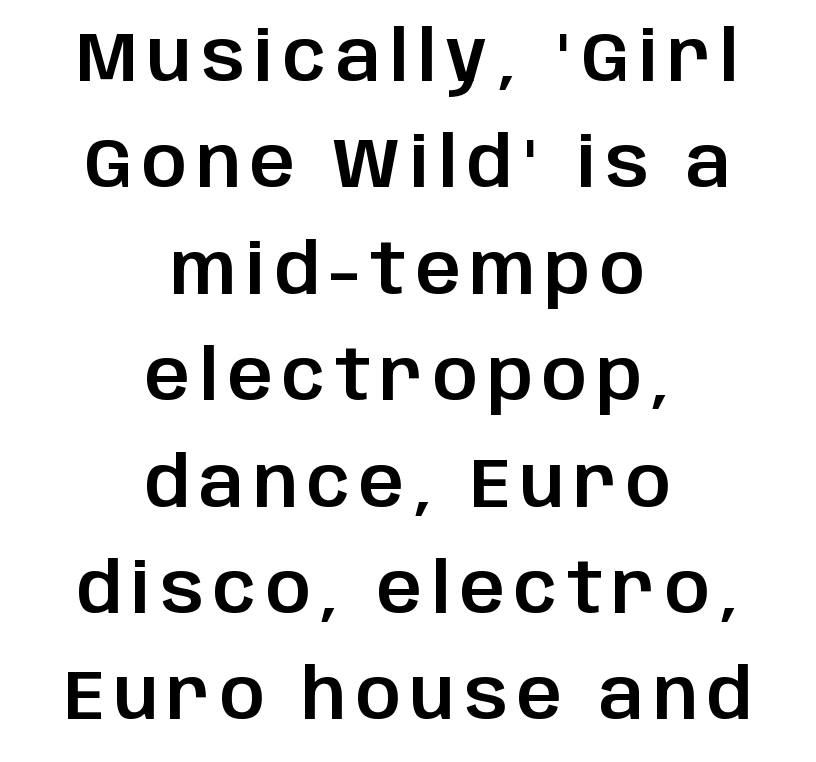
The image shows 70 px sans-serif type, upright; set centered, normal line spacing (1.52x), not underlined; low stroke contrast and a large x-height.
